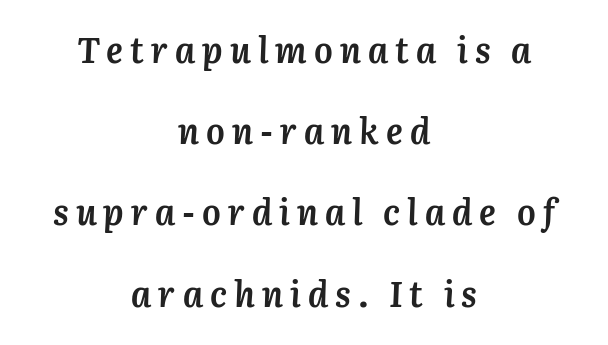
Q: Is the text bold? A: Yes.
Q: Is the text italic (slanted)? A: Yes, it leans right by about 3 degrees.
Q: Is the text underlined? A: No.
Q: How is the paragraph aligned? A: Centered.
Q: Is the spacing between letters normal or unusually wide? A: Unusually wide.
Q: Is the spacing between lines tight, normal or loose? A: Loose.
Q: Width (condensed, normal, or wide)? A: Normal.
Q: Stroke contrast? A: Medium.
Q: x-height? A: Medium.
Q: Monospaced? A: No.
